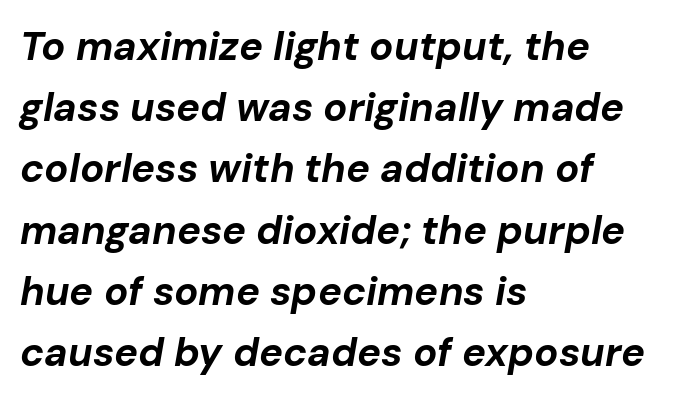
Q: Is the text bold? A: Yes.
Q: Is the text italic (slanted)? A: Yes, it leans right by about 10 degrees.
Q: Is the text underlined? A: No.
Q: How is the paragraph aligned? A: Left-aligned.
Q: Is the spacing between letters normal or unusually wide? A: Normal.
Q: Is the spacing between lines tight, normal or loose? A: Normal.
Q: Width (condensed, normal, or wide)? A: Normal.
Q: Stroke contrast? A: Low.
Q: x-height? A: Medium.
Q: Monospaced? A: No.
